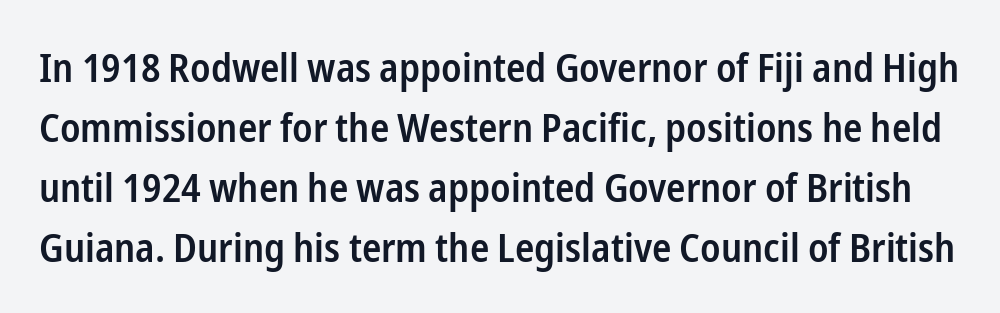
{"serif": "no", "italic": "no", "bold": "semi", "weight": "semibold", "width": "condensed", "stroke_contrast": "low", "x_height": "medium", "monospaced": "no", "underline": "no", "line_spacing": "normal", "line_spacing_ratio": 1.5, "letter_spacing": "normal", "letter_spacing_em": 0.0, "glyph_px": 40}
